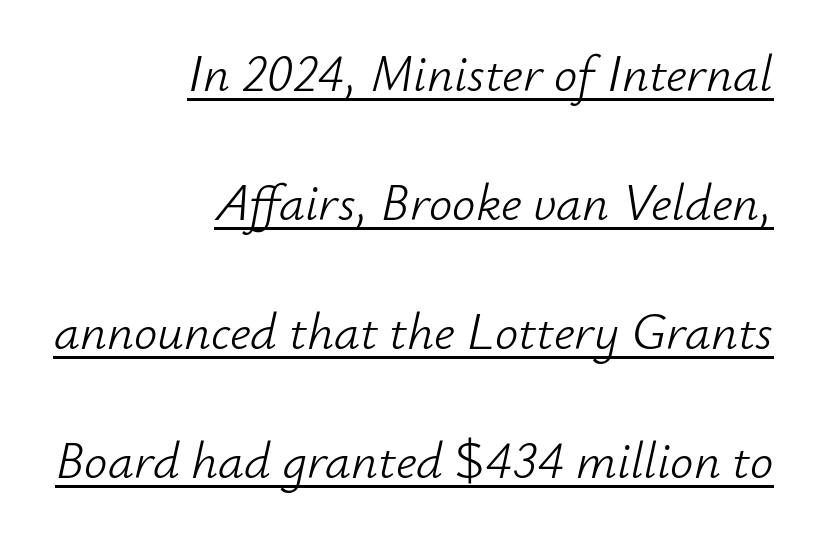
The image shows 52 px light type, italic (leaning right); set right-aligned, loose line spacing (2.48x), normal letter spacing, underlined; low stroke contrast and a small x-height.
